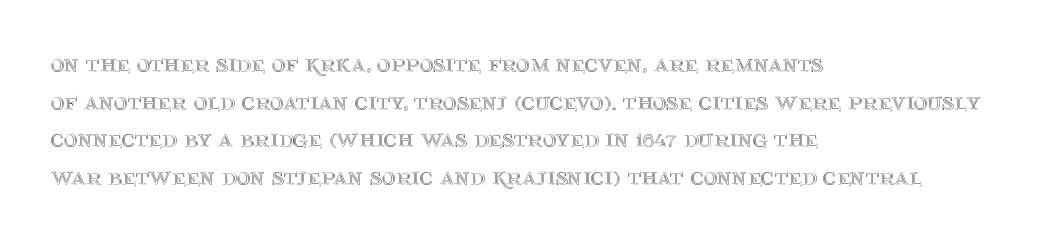
Which margin do the lines hug? The left one — the right edge is uneven. This sample uses plain, unmodified letter spacing. Glance below the letters and you will spot only blank space. Baseline-to-baseline distance is the conventional proportion of letter height.
